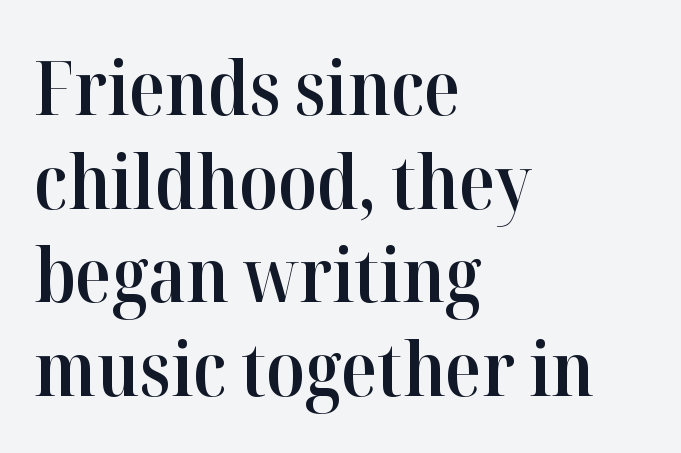
Q: Is the text bold? A: Semi-bold.
Q: Is the text italic (slanted)? A: No, it is upright.
Q: Is the typeface a serif or a sans-serif typeface? A: Serif.
Q: Is the text underlined? A: No.
Q: How is the paragraph aligned? A: Left-aligned.
Q: Is the spacing between letters normal or unusually wide? A: Normal.
Q: Is the spacing between lines tight, normal or loose? A: Normal.
Q: Width (condensed, normal, or wide)? A: Normal.
Q: Stroke contrast? A: High.
Q: x-height? A: Medium.
Q: Monospaced? A: No.
